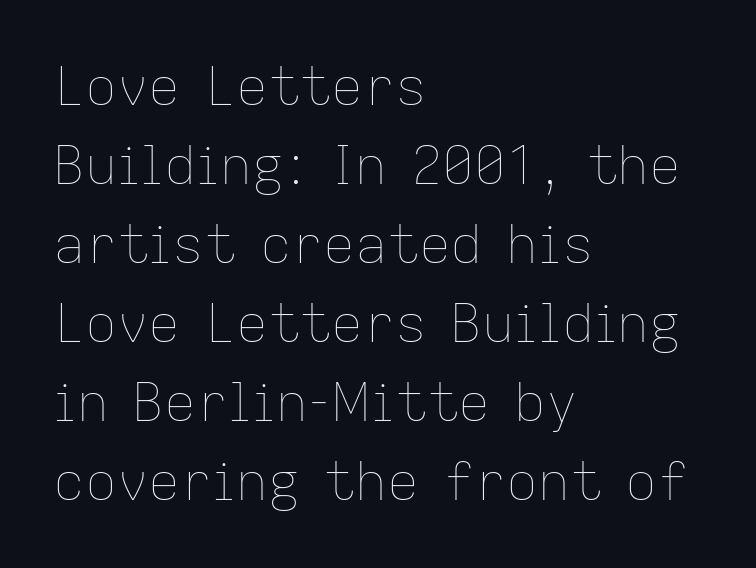
The image shows 53 px thin type, upright; set left-aligned, normal line spacing (1.49x), normal letter spacing, not underlined; low stroke contrast and a medium x-height.
